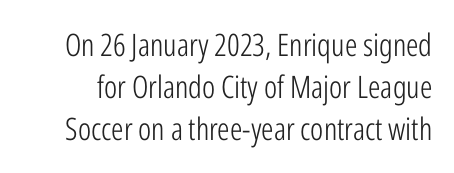
{"serif": "no", "italic": "no", "bold": "no", "weight": "light", "width": "condensed", "stroke_contrast": "low", "x_height": "medium", "monospaced": "no", "underline": "no", "line_spacing": "normal", "line_spacing_ratio": 1.36, "letter_spacing": "normal", "letter_spacing_em": 0.0, "glyph_px": 31}
